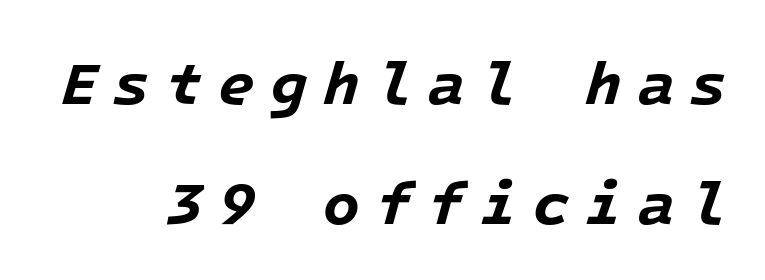
Fixed-width glyphs throughout — classic coding-font behaviour. Compared with typical paragraphs, the rows here are farther apart. The letters are slanted; this is an italic face. Honestly, there is no underline to notice here at all.
